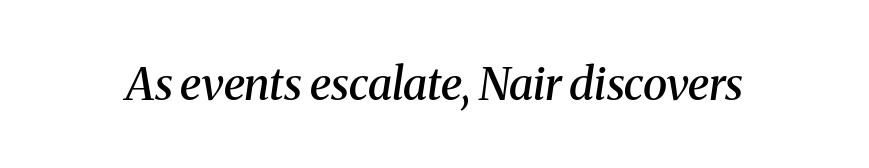
Old-style or modern, the face here clearly has serifs. This sample has the flowing, uneven cadence of proportional lettering. Is the type slanted? Yes — the strokes lean at a clear angle. The gaps between neighbouring characters are ordinary and unremarkable. Each glyph is drawn with semibold strokes, heavier than normal yet not fully bold.
